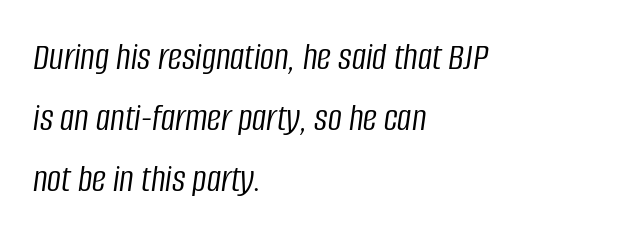
The image shows 39 px light, condensed type, italic (leaning right); set left-aligned, normal line spacing (1.57x), normal letter spacing, not underlined; low stroke contrast and a large x-height.
